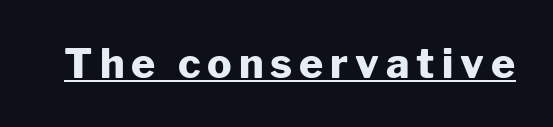
{"serif": "no", "italic": "no", "bold": "yes", "weight": "heavy", "width": "normal", "stroke_contrast": "low", "x_height": "medium", "monospaced": "no", "underline": "yes", "glyph_px": 41}
